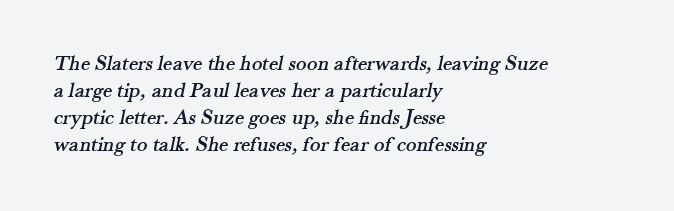
Underlining? Definitely not there. Does the copy run flush right? No — it runs flush left. Spacing between characters is what you'd get straight out of the box.
